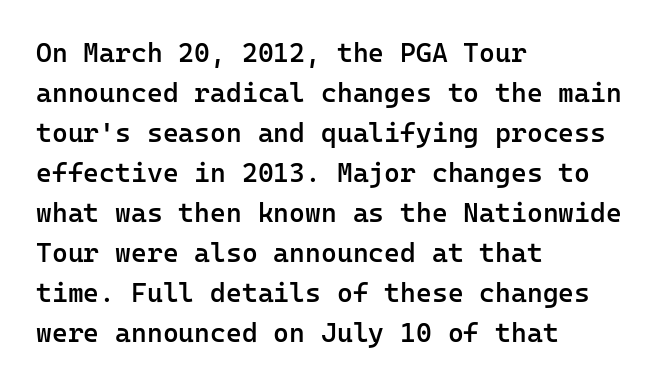
Q: Is the text bold? A: Semi-bold.
Q: Is the text italic (slanted)? A: No, it is upright.
Q: Is the text underlined? A: No.
Q: How is the paragraph aligned? A: Left-aligned.
Q: Is the spacing between letters normal or unusually wide? A: Normal.
Q: Is the spacing between lines tight, normal or loose? A: Normal.
